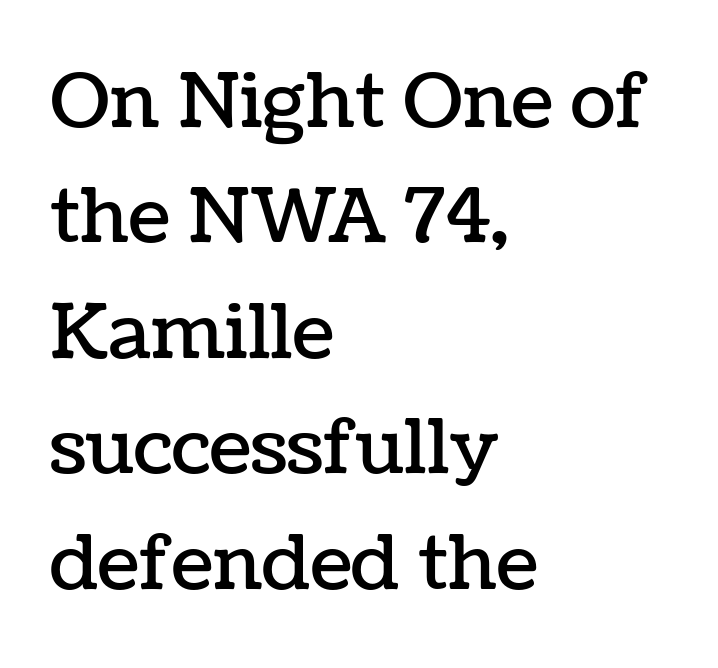
Posture: vertical. A clean baseline with only descenders dipping below it. Normally led — the rows are evenly, conventionally spaced. A classic flush-left, rag-right setting is used for this passage.
